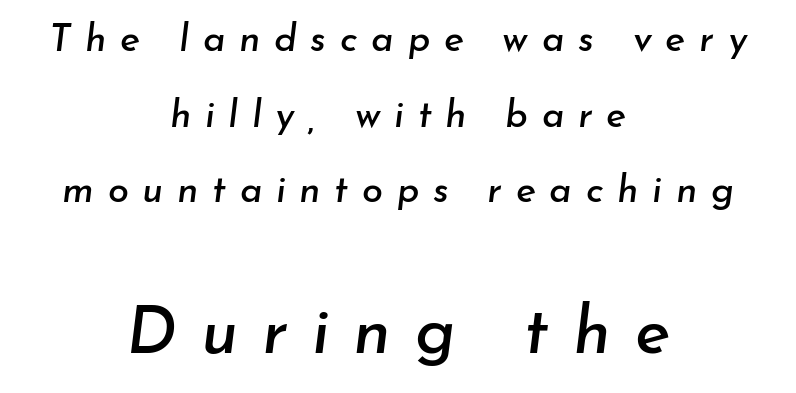
Q: Is the text italic (slanted)? A: Yes, it leans right by about 7 degrees.
Q: Is the text underlined? A: No.
Q: How is the paragraph aligned? A: Centered.
Q: Is the spacing between letters normal or unusually wide? A: Unusually wide.
Q: Is the spacing between lines tight, normal or loose? A: Loose.
Q: Which block of text is set in a larger size, the first (top) or the second (bottom)? A: The second (bottom) one.
Q: Width (condensed, normal, or wide)? A: Normal.
Q: Stroke contrast? A: Low.
Q: x-height? A: Small.
Q: Monospaced? A: No.
